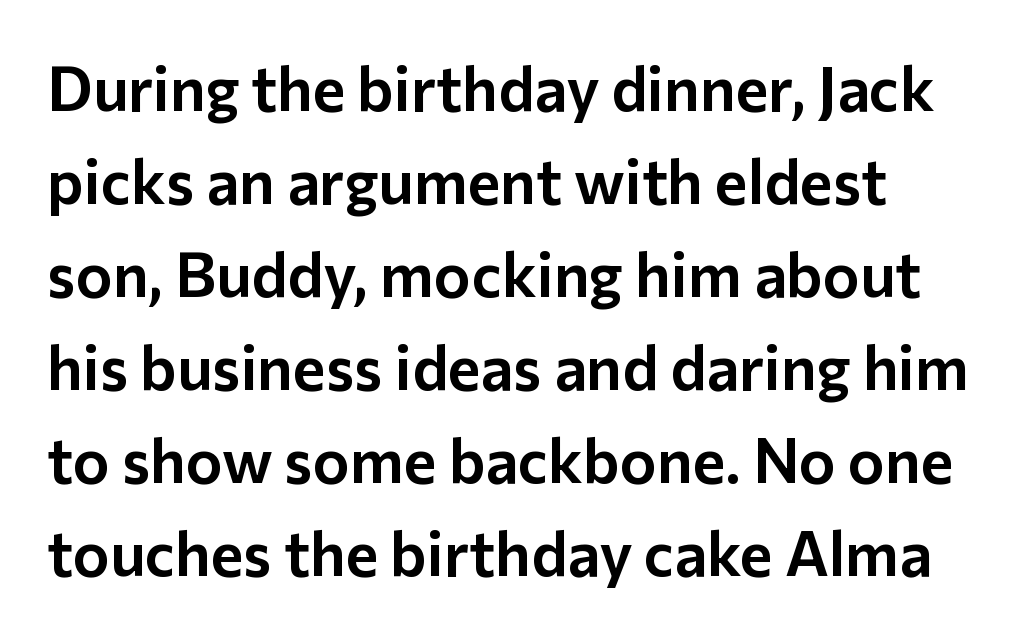
The strip under each line holds only bare page. You could call the tracking neutral — neither tight nor loose. Ascenders rise straight up at ninety degrees. In terms of leading, this rendering sits right in the middle.
